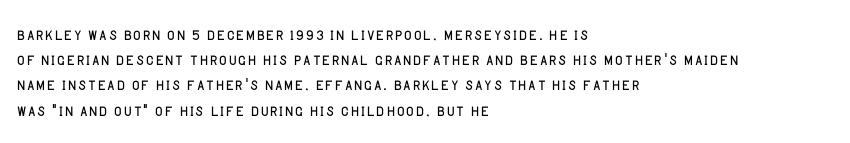
The image shows 21 px text type, upright; set left-aligned, line spacing 1.2x, normal letter spacing, not underlined.
